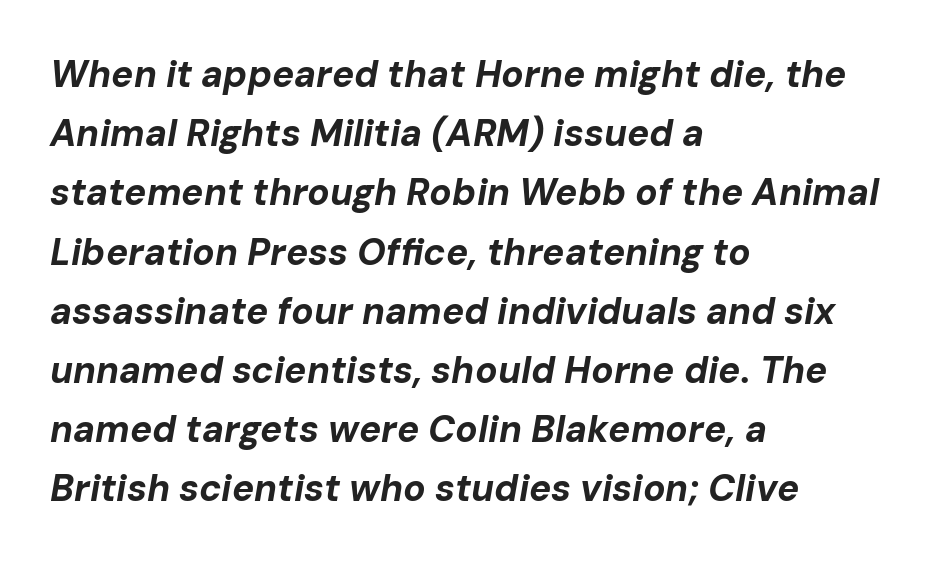
The baseline area is clear. Proportional: the letters do not fall into vertical columns. Honestly, the letter spacing is just normal — you wouldn't notice it. Slant detected: the letters are inclined.
